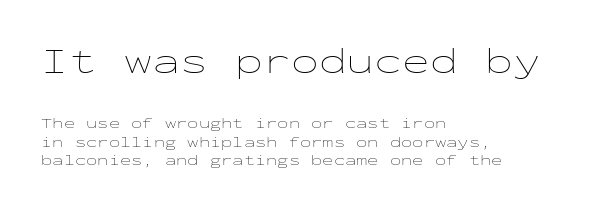
Q: Is the text bold? A: No.
Q: Is the text italic (slanted)? A: No, it is upright.
Q: Is the text underlined? A: No.
Q: How is the paragraph aligned? A: Left-aligned.
Q: Is the spacing between letters normal or unusually wide? A: Normal.
Q: Which block of text is set in a larger size, the first (top) or the second (bottom)? A: The first (top) one.
Q: Width (condensed, normal, or wide)? A: Wide.
Q: Stroke contrast? A: Low.
Q: x-height? A: Medium.
Q: Monospaced? A: Yes.
